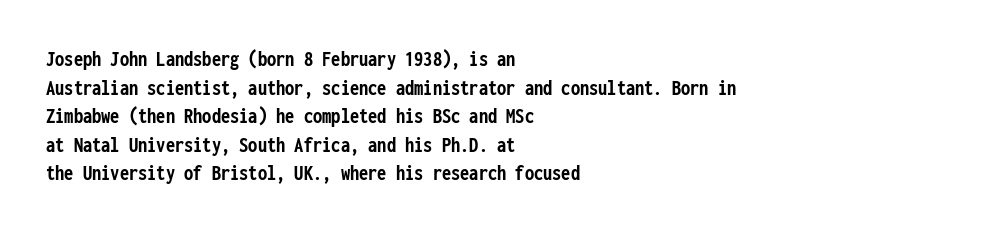
{"italic": "no", "bold": "yes", "underline": "no", "align": "left", "line_spacing_ratio": 1.24, "letter_spacing": "normal", "letter_spacing_em": 0.0, "glyph_px": 23}
